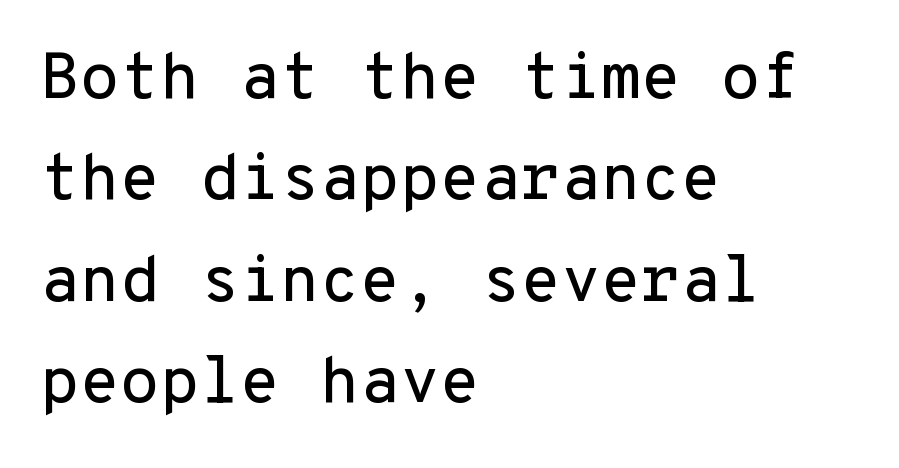
{"serif": "no", "italic": "no", "width": "normal", "stroke_contrast": "low", "x_height": "medium", "monospaced": "yes", "underline": "no", "align": "left", "line_spacing": "normal", "line_spacing_ratio": 1.56, "letter_spacing": "normal", "letter_spacing_em": 0.0, "glyph_px": 65}
